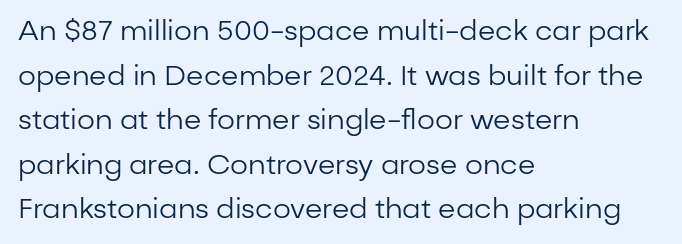
{"serif": "no", "italic": "no", "bold": "no", "weight": "regular", "width": "normal", "stroke_contrast": "low", "x_height": "medium", "monospaced": "no", "underline": "no", "align": "left", "line_spacing": "normal", "line_spacing_ratio": 1.59, "letter_spacing": "normal", "letter_spacing_em": 0.0, "glyph_px": 28}
